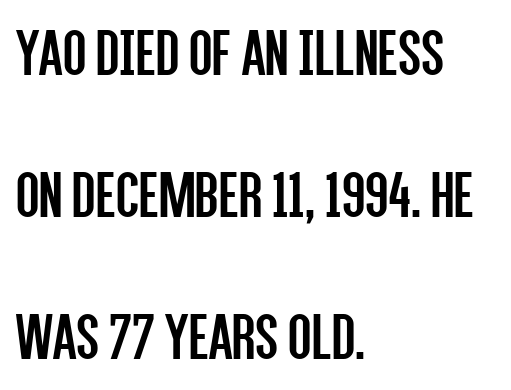
{"serif": "no", "italic": "no", "bold": "no", "weight": "regular", "width": "condensed", "stroke_contrast": "low", "x_height": "large", "monospaced": "no", "underline": "no", "align": "left", "line_spacing": "loose", "line_spacing_ratio": 2.09, "letter_spacing": "normal", "letter_spacing_em": 0.0, "glyph_px": 68}
